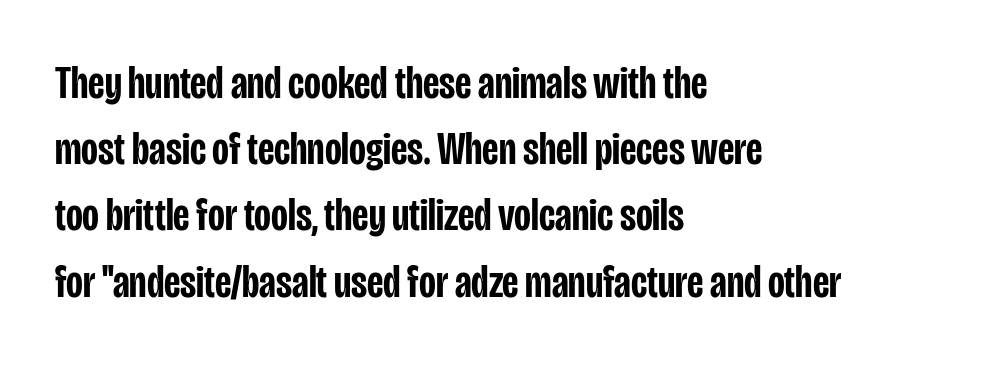
Serif or sans? Sans — the stroke terminals are bare. The compositor pushed each line to the left boundary. The face used here is rendered with its standard letterfit. Baseline-to-baseline distance is the conventional proportion of letter height. Italic? Not at all — the glyphs are vertical. I'd describe the lettering as semibold — firm but not a full bold.
